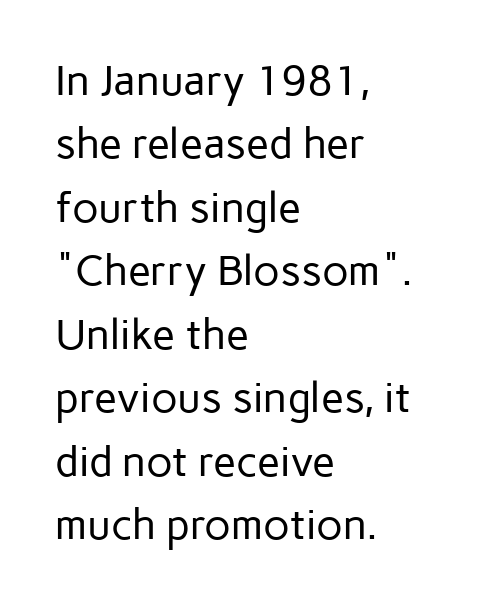
The image shows 42 px regular-weight sans-serif type, upright; set left-aligned, normal line spacing (1.51x), normal letter spacing, not underlined; low stroke contrast and a medium x-height.
